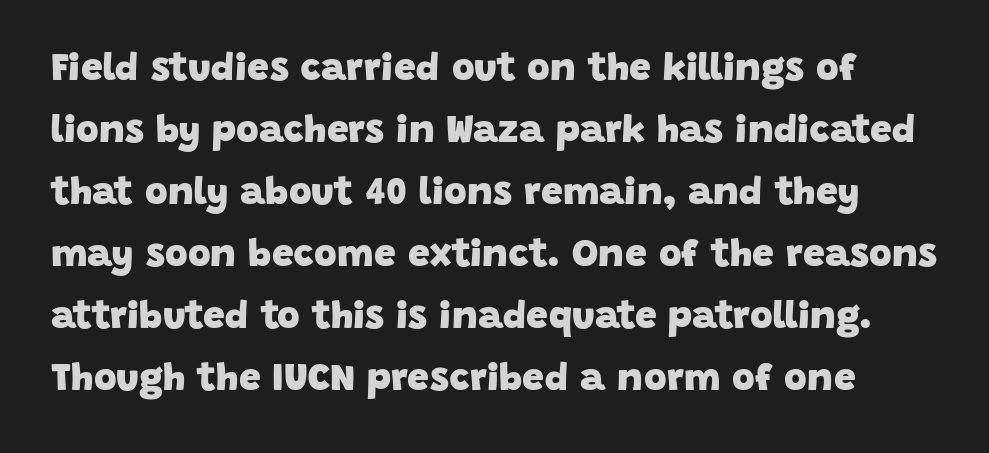
The glyphs are unaccompanied by any horizontal stroke below them. Set as a true bold cut, around the 700 mark. The rendering uses natural spacing where letterforms have individual widths. Nobody touched the tracking dial on this one. Examine the stroke ends and you'll find no serifs. What's the leading like? Ordinary, nothing unusual.
